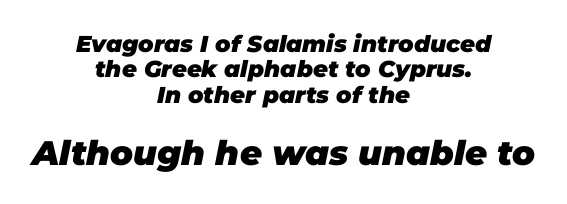
The composition opens small and finishes big. Alignment: centered. Chunky letters — that's bold for sure. Tightly led — the rows are bunched. Default kerning and tracking; the words read as compact shapes.
